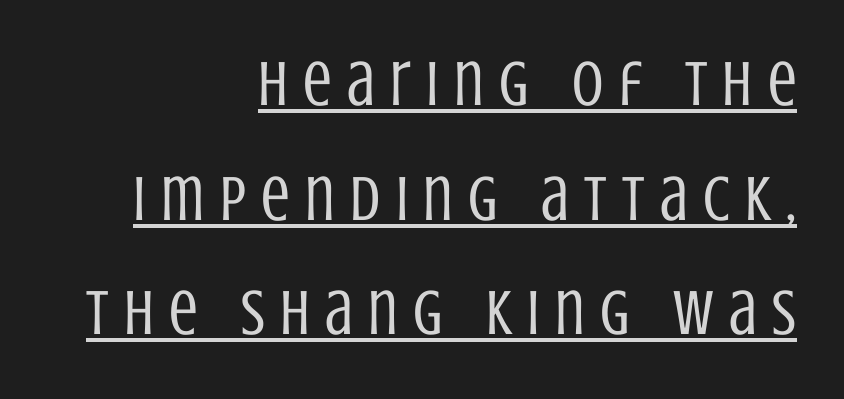
Q: Is the text bold? A: No.
Q: Is the text italic (slanted)? A: No, it is upright.
Q: Is the typeface a serif or a sans-serif typeface? A: Sans-serif.
Q: Is the text underlined? A: Yes.
Q: How is the paragraph aligned? A: Right-aligned.
Q: Is the spacing between letters normal or unusually wide? A: Unusually wide.
Q: Width (condensed, normal, or wide)? A: Condensed.
Q: Stroke contrast? A: Low.
Q: x-height? A: Large.
Q: Monospaced? A: No.
